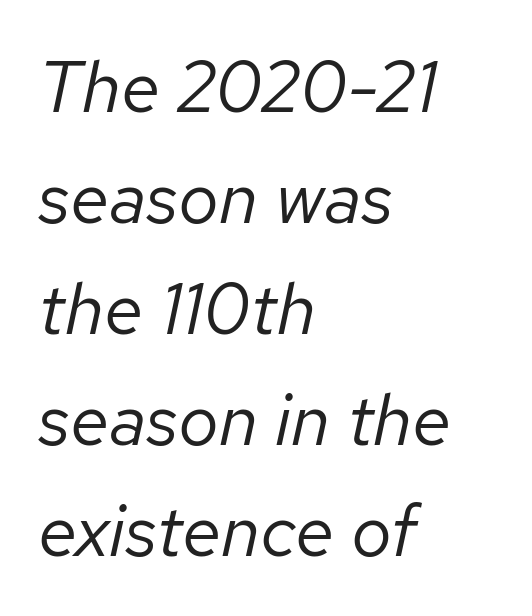
Characters are canted at an angle relative to the baseline's perpendicular. Decoration check: the copy has no underline. The font sits on the lighter half of the weight spectrum, regular included. You could not count columns in this text — the font is proportionally spaced. This sample keeps an unexceptional amount of space between lines.
